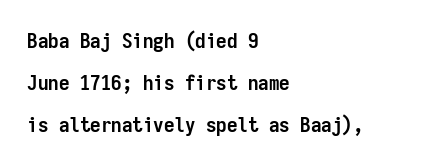
Notice the wide empty band between every row — that's loose leading. Glyph-to-glyph distance matches everyday printed text. These lines carry a lot of weight — the face is fully bold. The baseline area is clear.
